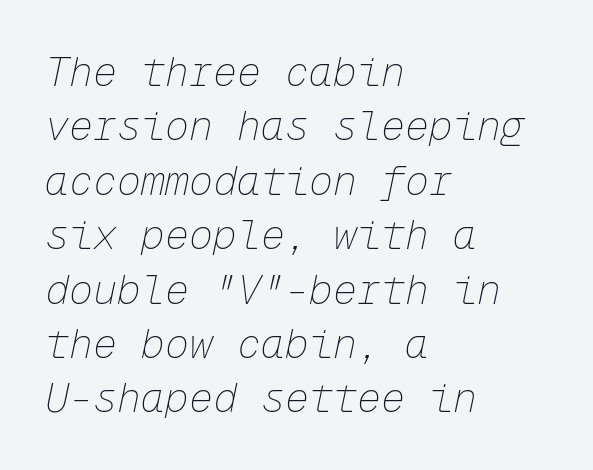
Q: Is the text bold? A: No.
Q: Is the text italic (slanted)? A: Yes, it leans right by about 12 degrees.
Q: Is the text underlined? A: No.
Q: How is the paragraph aligned? A: Left-aligned.
Q: Is the spacing between letters normal or unusually wide? A: Normal.
Q: Is the spacing between lines tight, normal or loose? A: Normal.
Q: Width (condensed, normal, or wide)? A: Normal.
Q: Stroke contrast? A: Low.
Q: x-height? A: Medium.
Q: Monospaced? A: Yes.
